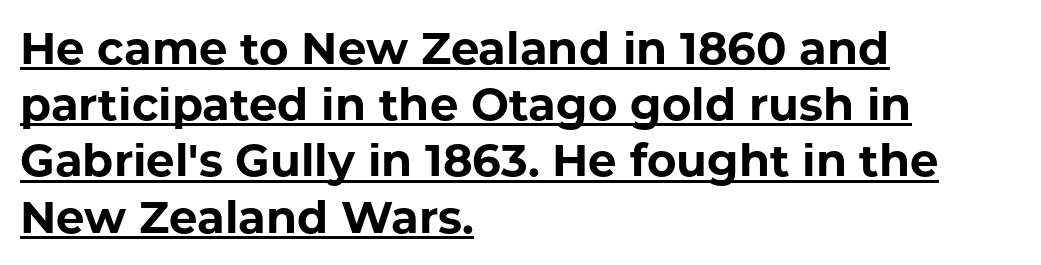
Q: Is the text bold? A: Yes.
Q: Is the text italic (slanted)? A: No, it is upright.
Q: Is the typeface a serif or a sans-serif typeface? A: Sans-serif.
Q: Is the text underlined? A: Yes.
Q: How is the paragraph aligned? A: Left-aligned.
Q: Is the spacing between letters normal or unusually wide? A: Normal.
Q: Is the spacing between lines tight, normal or loose? A: Normal.
Q: Width (condensed, normal, or wide)? A: Normal.
Q: Stroke contrast? A: Low.
Q: x-height? A: Medium.
Q: Monospaced? A: No.
